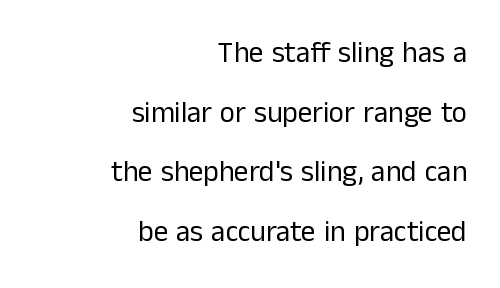
{"serif": "no", "italic": "no", "bold": "no", "weight": "regular", "width": "normal", "stroke_contrast": "low", "x_height": "medium", "monospaced": "no", "underline": "no", "align": "right", "line_spacing": "loose", "line_spacing_ratio": 2.06, "letter_spacing": "normal", "letter_spacing_em": 0.0, "glyph_px": 29}
